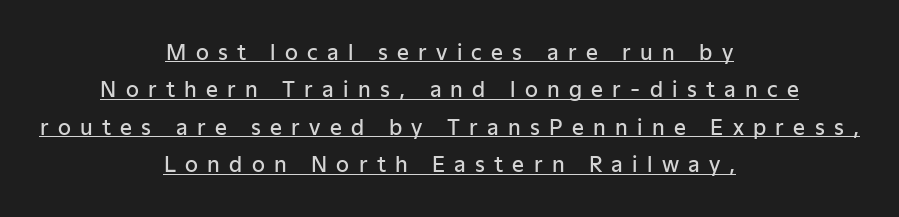
Q: Is the text bold? A: Semi-bold.
Q: Is the text italic (slanted)? A: No, it is upright.
Q: Is the text underlined? A: Yes.
Q: How is the paragraph aligned? A: Centered.
Q: Is the spacing between letters normal or unusually wide? A: Unusually wide.
